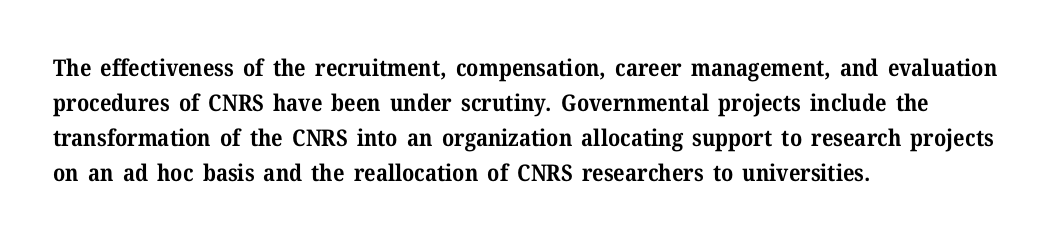
The image shows 23 px bold type, upright; set left-aligned, normal line spacing (1.52x), normal letter spacing, not underlined.
